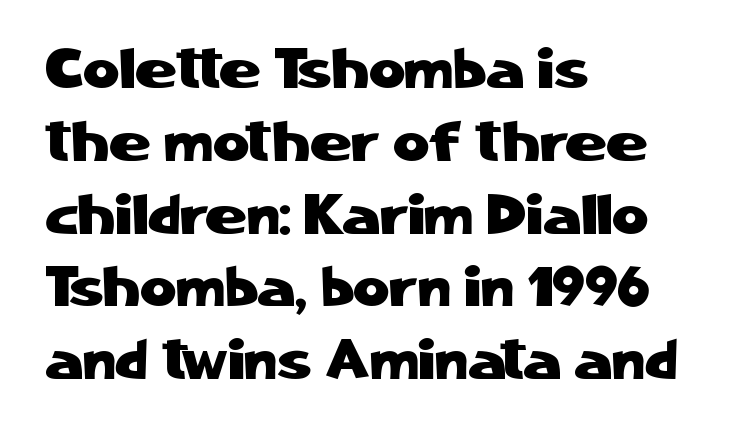
The image shows 56 px sans-serif type, upright; set left-aligned, normal line spacing (1.3x), normal letter spacing, not underlined; low stroke contrast and a medium x-height.
